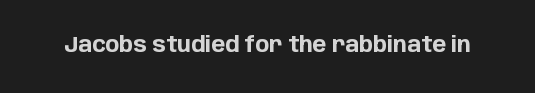
The letterforms sit shoulder to shoulder at normal distance. These lines were composed using upright roman letters. Check the space under the baseline: it is left empty. The sample has been set heavy, in full bold.
